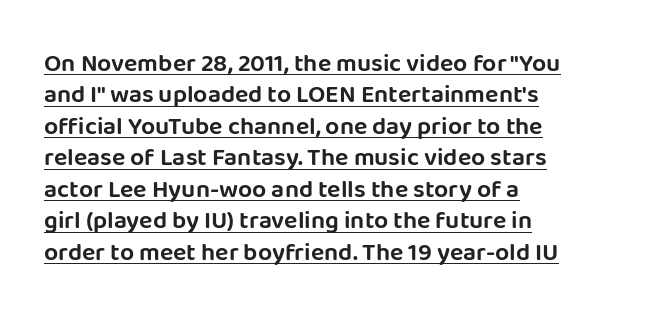
Typeset ragged right — the left edge is the straight one. The block of text has a typical density, with ordinary space between rows. This sample uses plain, unmodified letter spacing. The letters stand upright; this is a roman face. Notice how a bar underscores the lettering throughout.
